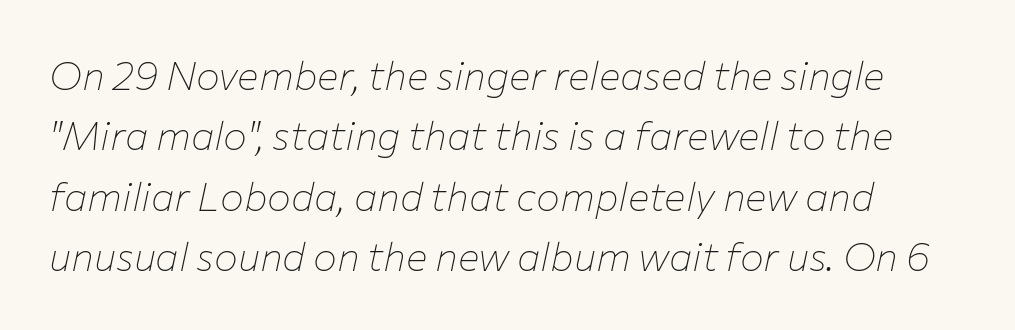
{"italic": "yes", "lean": "right", "slant_degrees": 12, "bold": "no", "weight": "thin", "width": "normal", "stroke_contrast": "low", "x_height": "medium", "monospaced": "no", "underline": "no", "align": "left", "line_spacing": "normal", "line_spacing_ratio": 1.51, "letter_spacing": "normal", "letter_spacing_em": 0.0, "glyph_px": 40}
